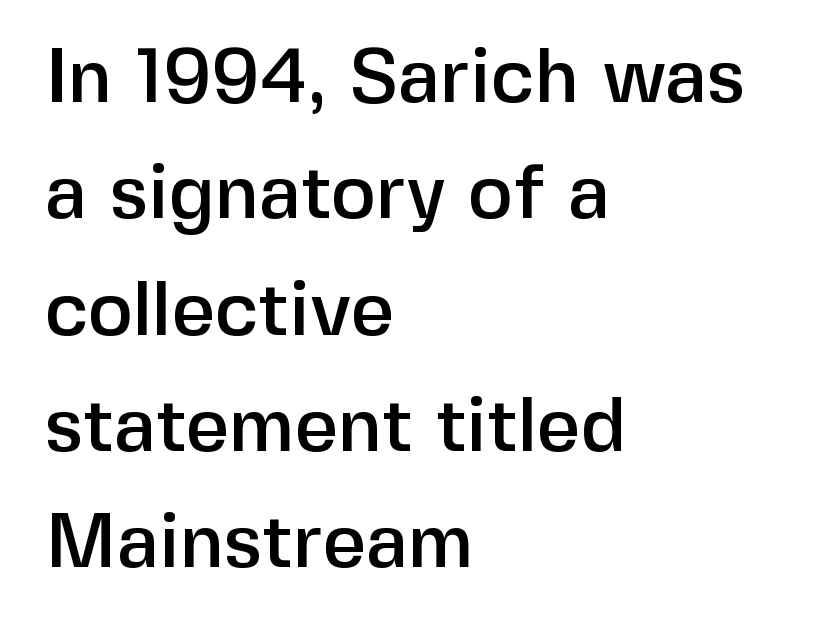
{"serif": "no", "italic": "no", "width": "normal", "stroke_contrast": "low", "x_height": "medium", "monospaced": "no", "underline": "no", "align": "left", "line_spacing": "normal", "line_spacing_ratio": 1.53, "letter_spacing": "normal", "letter_spacing_em": 0.0, "glyph_px": 76}
